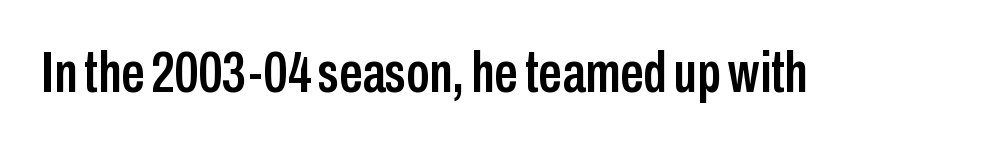
{"serif": "no", "italic": "no", "width": "condensed", "stroke_contrast": "low", "x_height": "medium", "monospaced": "no", "underline": "no", "letter_spacing": "normal", "letter_spacing_em": 0.0, "glyph_px": 58}
